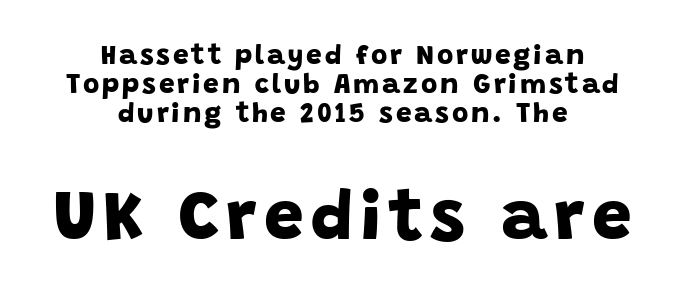
{"serif": "no", "bold": "yes", "weight": "bold", "width": "normal", "stroke_contrast": "low", "x_height": "large", "monospaced": "no", "underline": "no", "align": "center", "line_spacing": "tight", "line_spacing_ratio": 1.04, "larger_block": "second", "size_ratio": 2.54, "glyph_px": 71}
